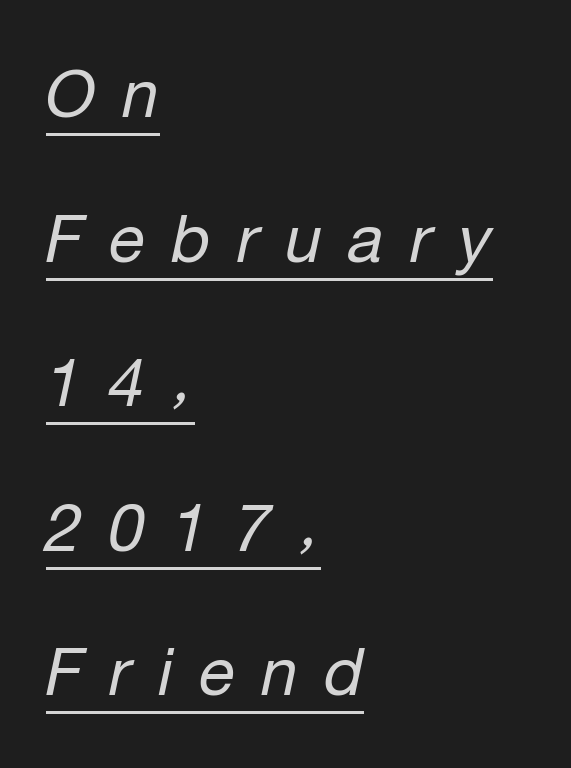
Slant detected: the letters are inclined. Letters have the restrained weight of plain body copy at most. A baseline rule has been typeset under these characters. Leading: increased. The setting favours the left margin, as ordinary paragraphs usually do. The rendering uses natural spacing where letterforms have individual widths.
